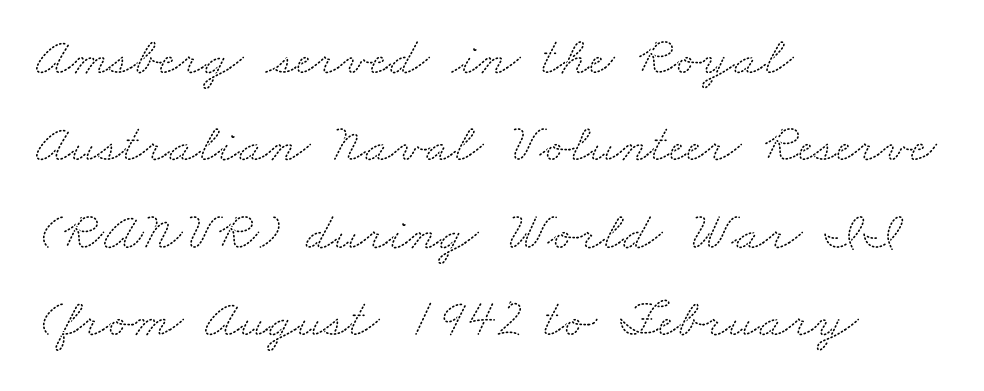
{"serif": "yes", "width": "wide", "stroke_contrast": "medium", "x_height": "small", "monospaced": "no", "underline": "no", "align": "left", "line_spacing": "normal", "line_spacing_ratio": 1.59, "letter_spacing": "normal", "letter_spacing_em": 0.0, "glyph_px": 55}
